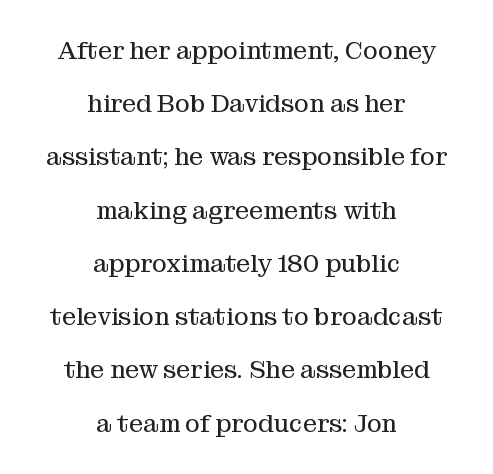
Q: Is the text bold? A: No.
Q: Is the text italic (slanted)? A: No, it is upright.
Q: Is the text underlined? A: No.
Q: How is the paragraph aligned? A: Centered.
Q: Is the spacing between letters normal or unusually wide? A: Normal.
Q: Is the spacing between lines tight, normal or loose? A: Loose.
